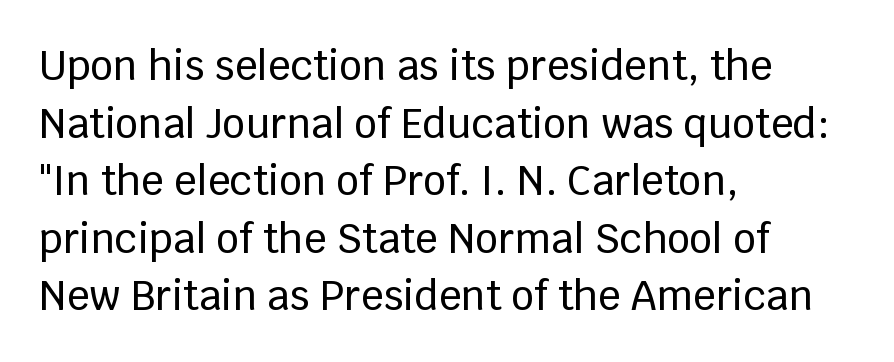
The image shows 40 px sans-serif type, upright; set left-aligned, normal line spacing (1.44x), normal letter spacing, not underlined; low stroke contrast and a large x-height.
